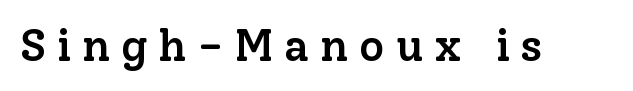
The image shows 44 px semibold serif type, upright; set unusually wide letter spacing (+0.25 em), not underlined; low stroke contrast and a medium x-height.
